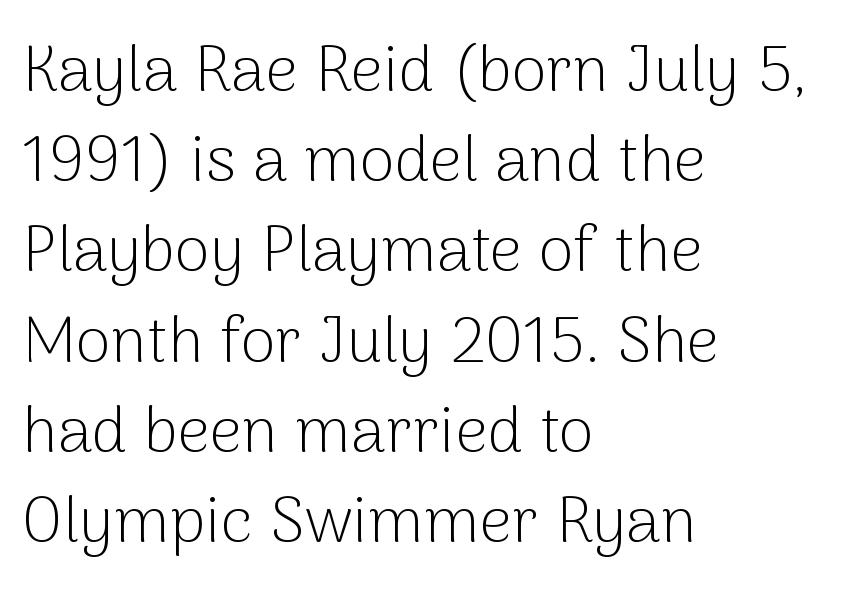
{"serif": "no", "italic": "no", "bold": "no", "weight": "light", "width": "normal", "stroke_contrast": "low", "x_height": "medium", "monospaced": "no", "underline": "no", "align": "left", "line_spacing": "normal", "line_spacing_ratio": 1.41, "letter_spacing": "normal", "letter_spacing_em": 0.0, "glyph_px": 64}
